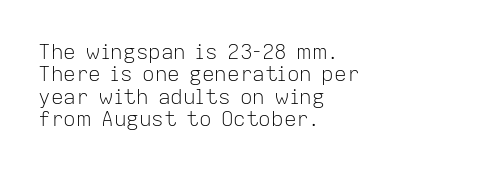
{"italic": "no", "bold": "no", "underline": "no", "align": "left", "line_spacing": "tight", "line_spacing_ratio": 1.06, "letter_spacing": "normal", "letter_spacing_em": 0.0, "glyph_px": 21}
